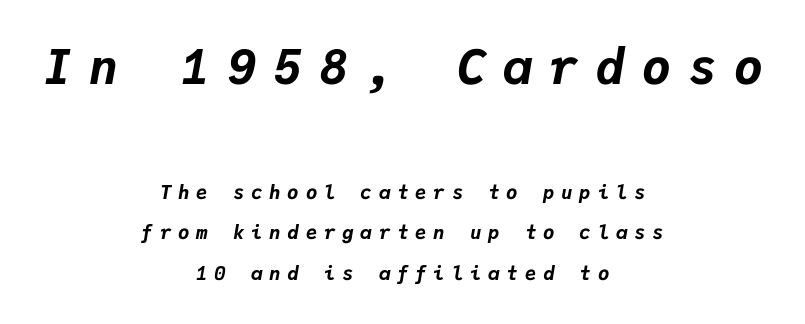
The image shows 48 px bold type, italic (leaning right), monospaced; set centered, loose line spacing (2.15x), unusually wide letter spacing (+0.36 em), not underlined; the first (top) block is 2.53x larger; low stroke contrast and a medium x-height.
